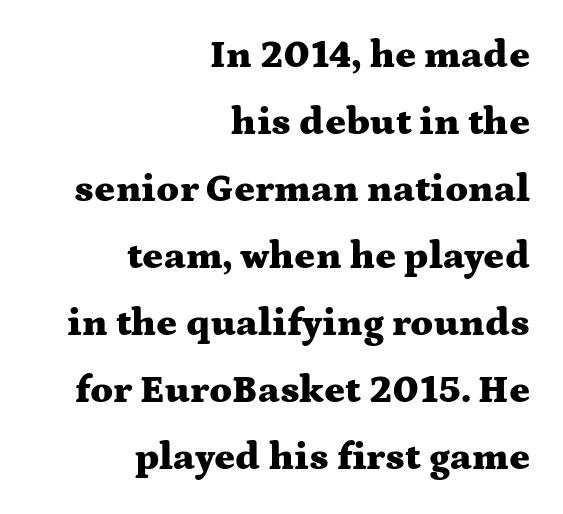
A clean baseline with only descenders dipping below it. The type family on display is of the serif kind. Is the letter spacing exaggerated? No — it looks like the ordinary default. A typesetter would mark this as roman, not italic. Here the designer chose a conventional face with non-uniform glyph widths.
